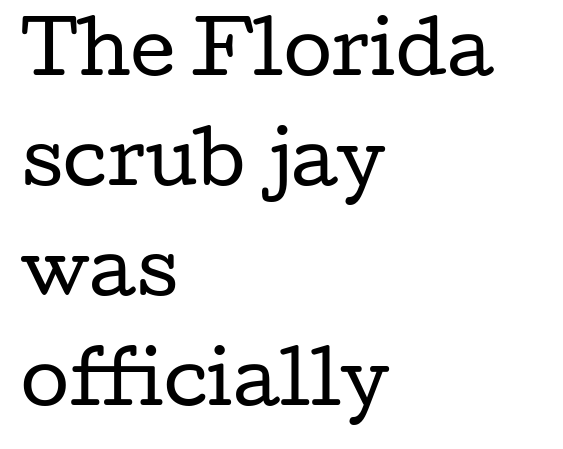
The image shows 70 px regular-weight, wide serif type, upright; set left-aligned, normal line spacing (1.57x), normal letter spacing, not underlined; low stroke contrast and a medium x-height.
